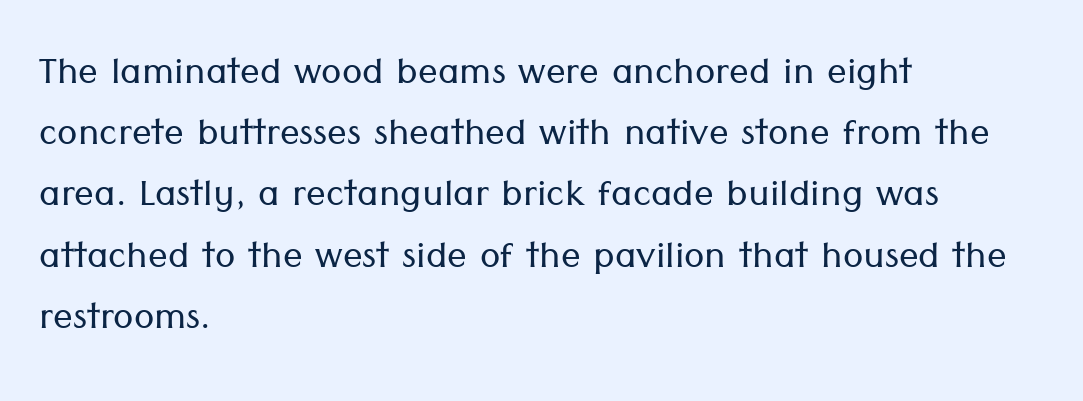
{"serif": "no", "italic": "no", "bold": "no", "weight": "light", "width": "normal", "stroke_contrast": "low", "x_height": "medium", "monospaced": "no", "underline": "no", "align": "left", "line_spacing": "normal", "line_spacing_ratio": 1.25, "letter_spacing": "normal", "letter_spacing_em": 0.0, "glyph_px": 49}
